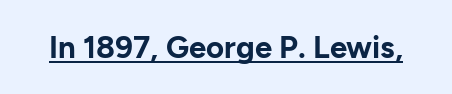
The image shows 31 px bold sans-serif type, upright; set normal letter spacing, underlined; low stroke contrast and a medium x-height.
